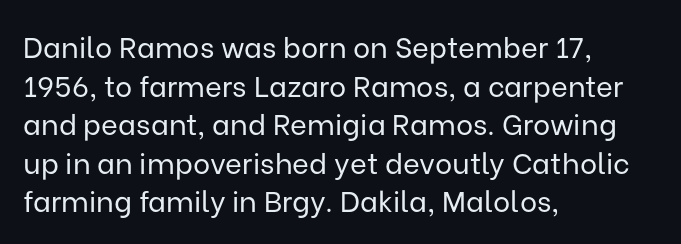
Proportional: the letters do not fall into vertical columns. The font family rendered here belongs to the sans-serif group. Does the copy run flush right? No — it runs flush left. The type is set solid horizontally, with unmodified tracking.
